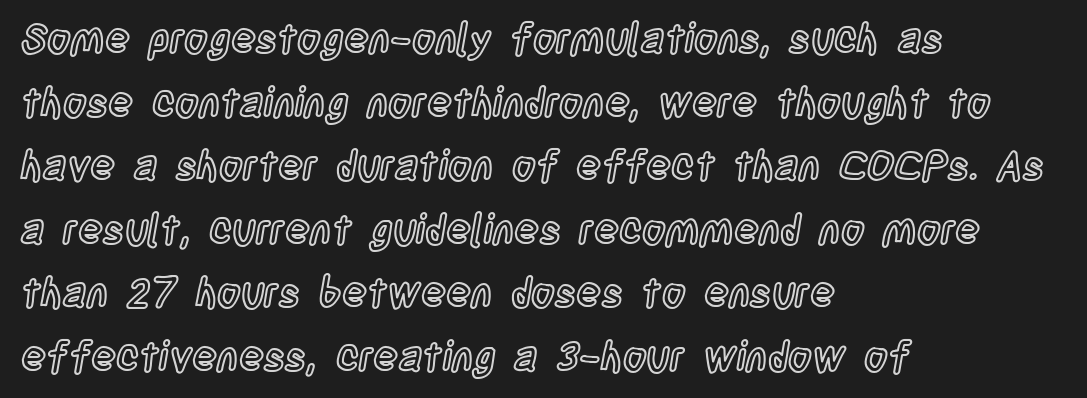
The letters advance in unequal steps, a hallmark of proportional type. Quick note: underline off. Spacing between characters is what you'd get straight out of the box.
